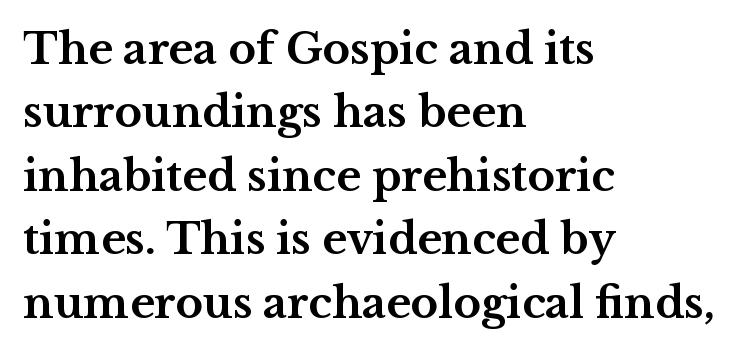
Q: Is the text bold? A: Yes.
Q: Is the text italic (slanted)? A: No, it is upright.
Q: Is the typeface a serif or a sans-serif typeface? A: Serif.
Q: Is the text underlined? A: No.
Q: How is the paragraph aligned? A: Left-aligned.
Q: Is the spacing between letters normal or unusually wide? A: Normal.
Q: Is the spacing between lines tight, normal or loose? A: Normal.
Q: Width (condensed, normal, or wide)? A: Wide.
Q: Stroke contrast? A: Medium.
Q: x-height? A: Medium.
Q: Monospaced? A: No.
